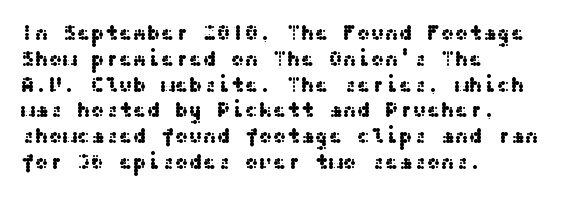
{"italic": "no", "underline": "no", "align": "left", "line_spacing_ratio": 1.23, "letter_spacing": "normal", "letter_spacing_em": 0.0, "glyph_px": 21}
